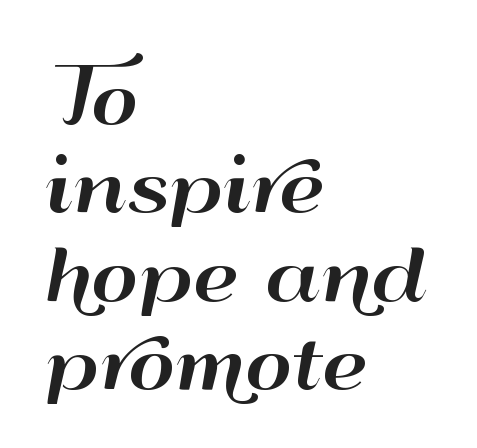
Q: Is the text italic (slanted)? A: Yes.
Q: Is the typeface a serif or a sans-serif typeface? A: Sans-serif.
Q: Is the text underlined? A: No.
Q: How is the paragraph aligned? A: Left-aligned.
Q: Is the spacing between letters normal or unusually wide? A: Normal.
Q: Width (condensed, normal, or wide)? A: Wide.
Q: Stroke contrast? A: High.
Q: x-height? A: Small.
Q: Monospaced? A: No.
